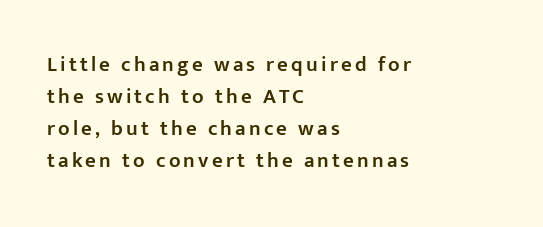
Q: Is the text bold? A: Semi-bold.
Q: Is the text italic (slanted)? A: No, it is upright.
Q: Is the text underlined? A: No.
Q: How is the paragraph aligned? A: Left-aligned.
Q: Is the spacing between lines tight, normal or loose? A: Normal.
